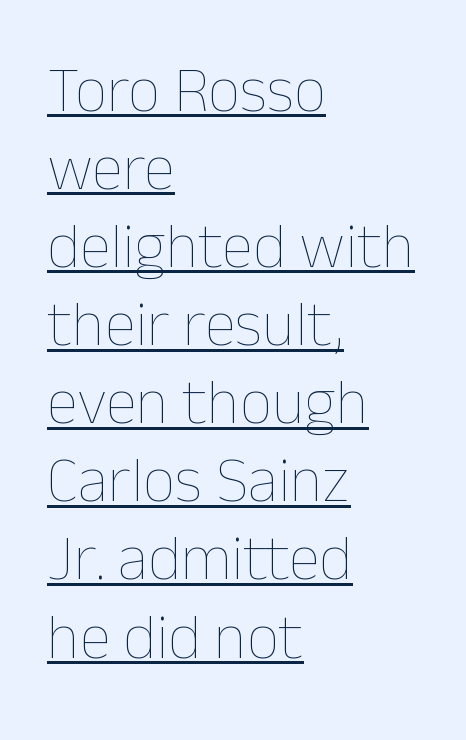
Does the lettering tilt? It doesn't — this is upright. Stem width sits at or under what a default text font uses. The face used here is proportionally spaced, like ordinary book or web type. Horizontally, the lines are justified to the leading edge only. Letter spacing: default.
